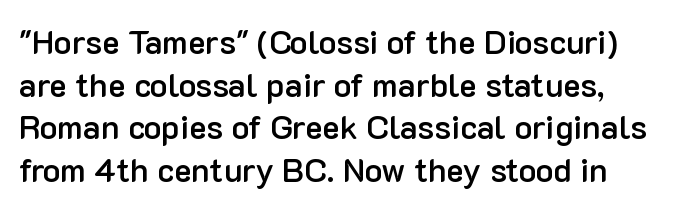
The string is rendered with underlining switched off. You could not count columns in this text — the font is proportionally spaced. A typesetter would call this leading conventional body-copy spacing. Grotesque or geometric, the face here clearly has no serifs.
